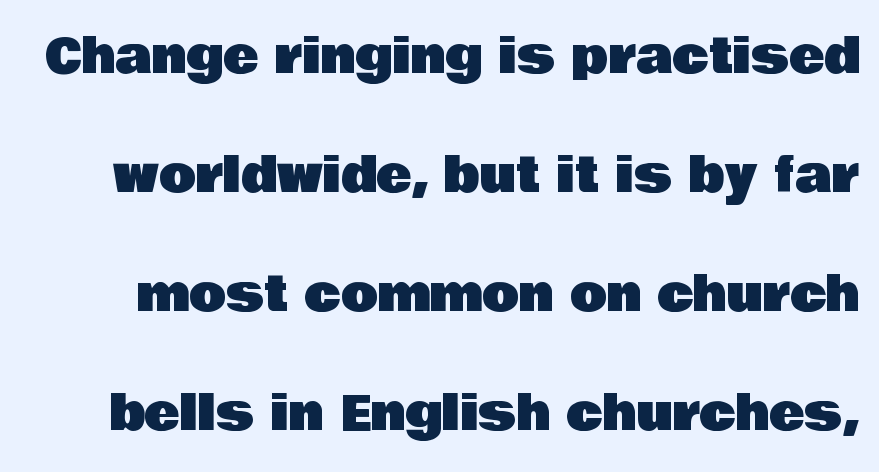
Q: Is the text italic (slanted)? A: No, it is upright.
Q: Is the typeface a serif or a sans-serif typeface? A: Sans-serif.
Q: Is the text underlined? A: No.
Q: Is the spacing between letters normal or unusually wide? A: Normal.
Q: Is the spacing between lines tight, normal or loose? A: Loose.
Q: Width (condensed, normal, or wide)? A: Normal.
Q: Stroke contrast? A: Low.
Q: x-height? A: Large.
Q: Monospaced? A: No.
